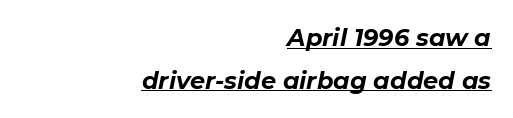
Q: Is the text bold? A: Yes.
Q: Is the text italic (slanted)? A: Yes, it leans right by about 11 degrees.
Q: Is the text underlined? A: Yes.
Q: How is the paragraph aligned? A: Right-aligned.
Q: Is the spacing between letters normal or unusually wide? A: Normal.
